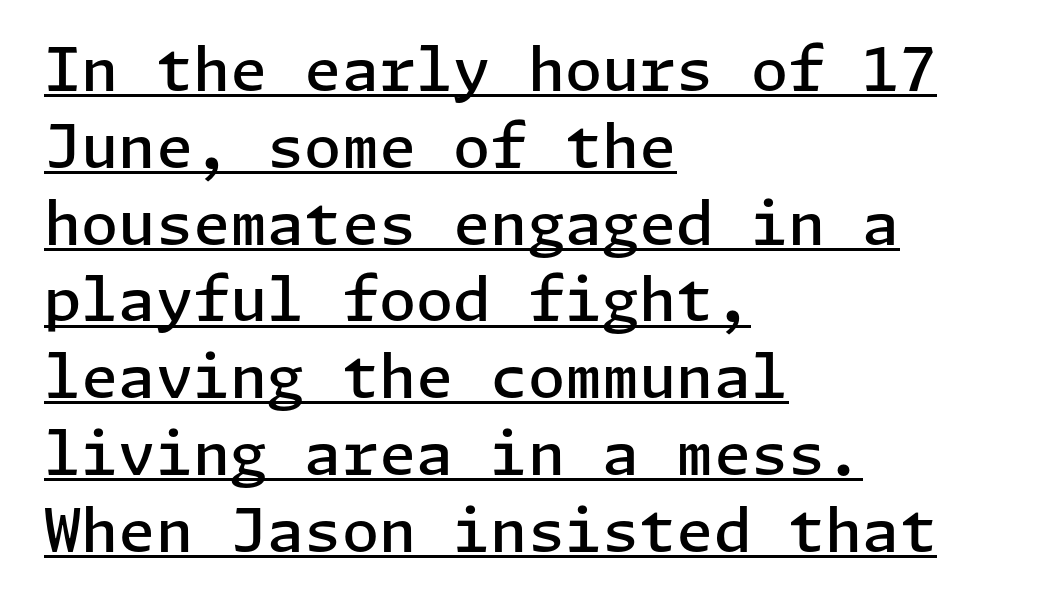
{"serif": "no", "italic": "no", "bold": "semi", "weight": "semibold", "width": "normal", "stroke_contrast": "low", "x_height": "medium", "underline": "yes", "align": "left", "line_spacing": "normal", "line_spacing_ratio": 1.28, "letter_spacing": "normal", "letter_spacing_em": 0.0, "glyph_px": 60}
